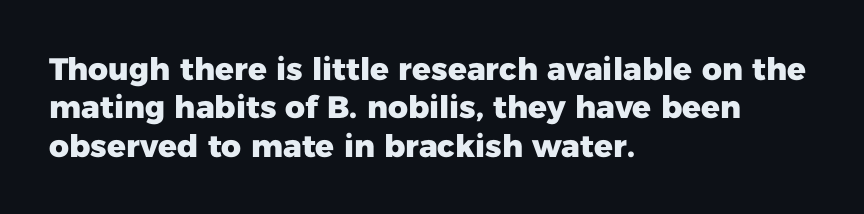
This sample is left-justified, so line endings fall wherever the words run out. Each row of text sits above clean, open space. Words appear dense and cohesive because spacing is normal. These words are printed bold, with thick strokes throughout. Italic: no, the glyphs are upright roman. To sum up the face: it is a sans, with no serifs.
